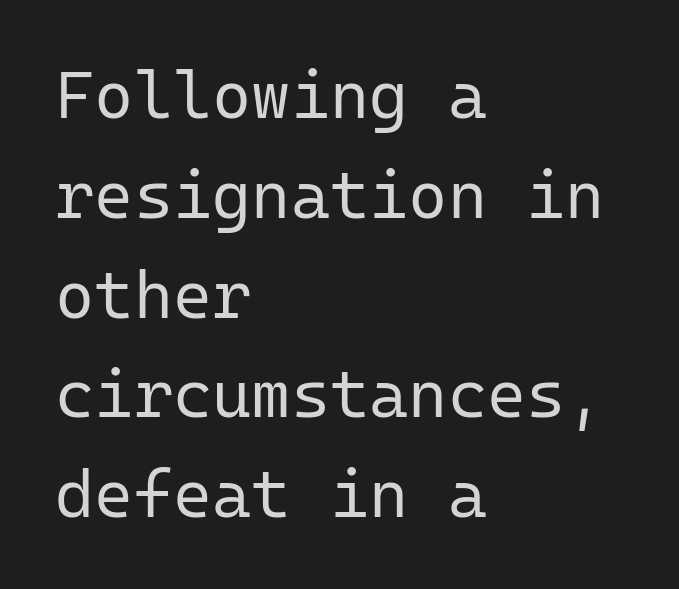
Decoration check: the copy has no underline. Examine the stroke ends and you'll find no serifs. Each line starts at the same left margin while the right side varies. Looks like terminal output: every glyph gets an equal slot. Every stem runs plumb, perpendicular to the baseline. Default kerning and tracking; the words read as compact shapes.
